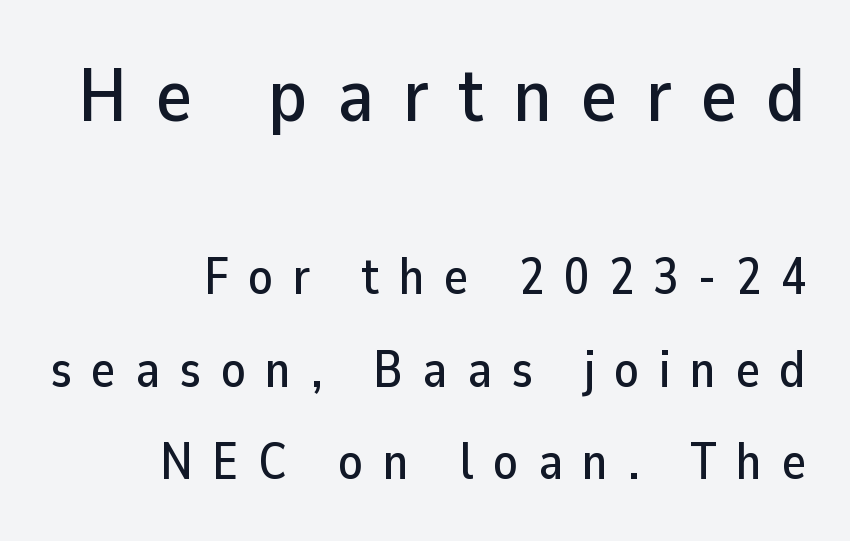
Q: Is the text italic (slanted)? A: No, it is upright.
Q: Is the typeface a serif or a sans-serif typeface? A: Sans-serif.
Q: Is the text underlined? A: No.
Q: How is the paragraph aligned? A: Right-aligned.
Q: Is the spacing between letters normal or unusually wide? A: Unusually wide.
Q: Which block of text is set in a larger size, the first (top) or the second (bottom)? A: The first (top) one.
Q: Width (condensed, normal, or wide)? A: Normal.
Q: Stroke contrast? A: Low.
Q: x-height? A: Medium.
Q: Monospaced? A: No.
